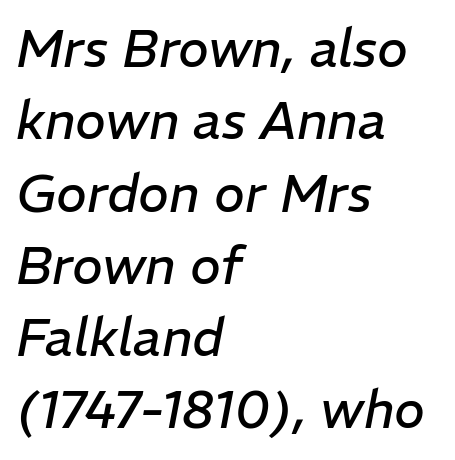
Looks like regular typesetting: each glyph gets only the width it needs. The block of text has a typical density, with ordinary space between rows. Any mark beneath the type? The region is blank. Italic? Definitely — the glyphs are oblique.
